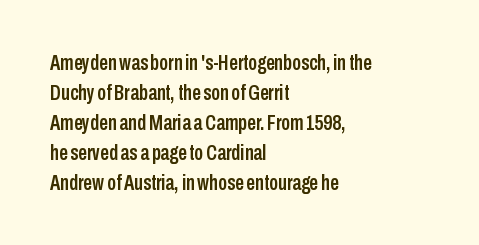
Q: Is the text italic (slanted)? A: No, it is upright.
Q: Is the text underlined? A: No.
Q: How is the paragraph aligned? A: Left-aligned.
Q: Is the spacing between letters normal or unusually wide? A: Normal.
Q: Is the spacing between lines tight, normal or loose? A: Normal.
